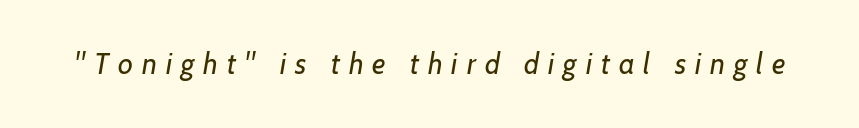
Spacing between characters has been opened up far beyond the box default. The space beneath each line is pristine and unruled. Spacing verdict: proportional, widths tailored to each character. In terms of letterform style, serifs are entirely absent.
